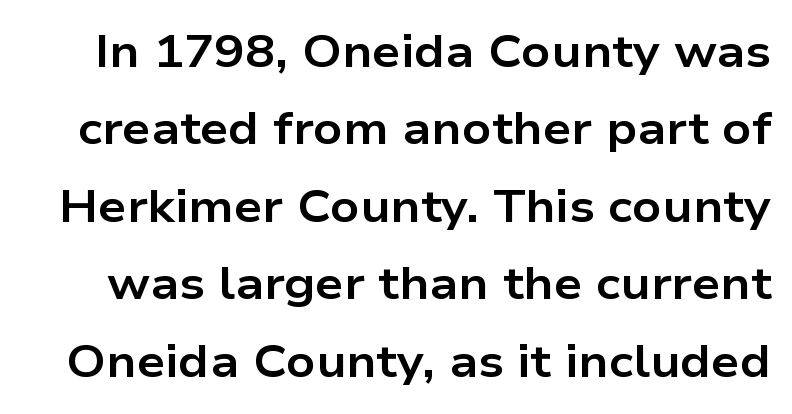
Q: Is the text bold? A: Yes.
Q: Is the text italic (slanted)? A: No, it is upright.
Q: Is the typeface a serif or a sans-serif typeface? A: Sans-serif.
Q: Is the text underlined? A: No.
Q: Is the spacing between letters normal or unusually wide? A: Normal.
Q: Width (condensed, normal, or wide)? A: Wide.
Q: Stroke contrast? A: Low.
Q: x-height? A: Medium.
Q: Monospaced? A: No.
